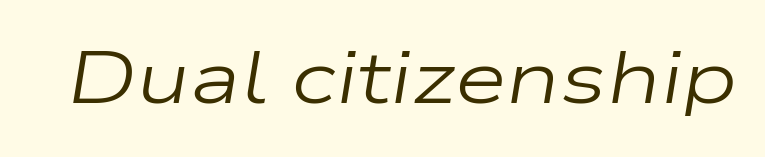
Q: Is the text bold? A: No.
Q: Is the text italic (slanted)? A: Yes, it leans right by about 9 degrees.
Q: Is the text underlined? A: No.
Q: Is the spacing between letters normal or unusually wide? A: Normal.
Q: Width (condensed, normal, or wide)? A: Wide.
Q: Stroke contrast? A: Low.
Q: x-height? A: Medium.
Q: Monospaced? A: No.
